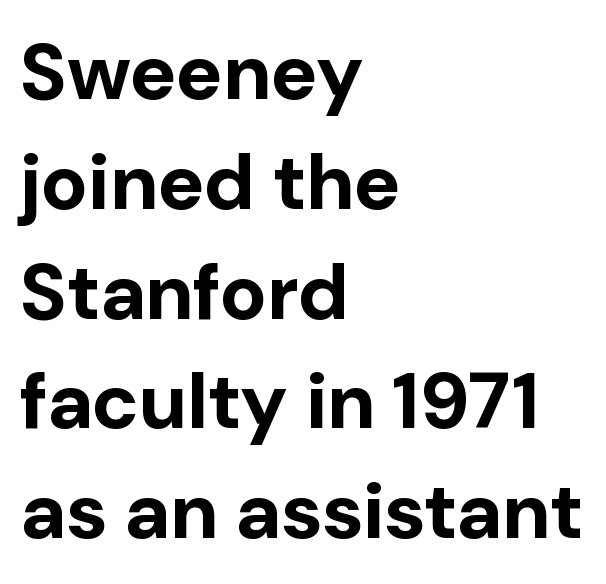
{"serif": "no", "italic": "no", "bold": "yes", "weight": "bold", "width": "normal", "stroke_contrast": "low", "x_height": "medium", "monospaced": "no", "underline": "no", "align": "left", "line_spacing": "normal", "line_spacing_ratio": 1.39, "letter_spacing": "normal", "letter_spacing_em": 0.0, "glyph_px": 79}
